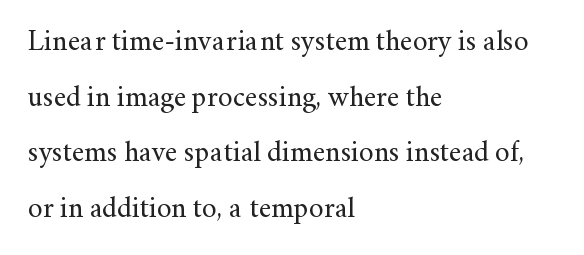
Q: Is the text bold? A: No.
Q: Is the text italic (slanted)? A: No, it is upright.
Q: Is the typeface a serif or a sans-serif typeface? A: Serif.
Q: Is the text underlined? A: No.
Q: How is the paragraph aligned? A: Left-aligned.
Q: Is the spacing between letters normal or unusually wide? A: Normal.
Q: Is the spacing between lines tight, normal or loose? A: Loose.
Q: Width (condensed, normal, or wide)? A: Normal.
Q: Stroke contrast? A: Medium.
Q: x-height? A: Small.
Q: Monospaced? A: No.
